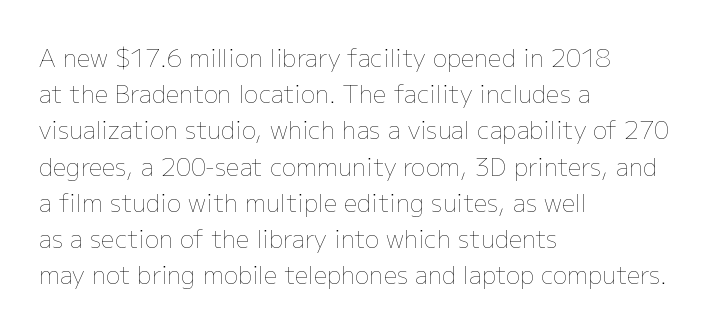
The image shows 24 px text type, upright; set left-aligned, normal line spacing (1.51x), normal letter spacing, not underlined.
